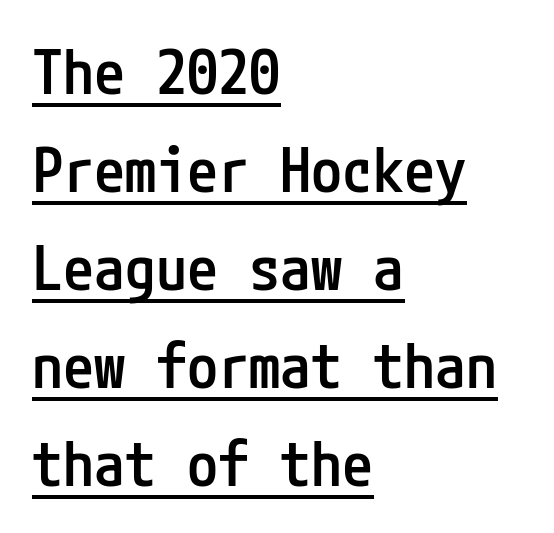
The image shows 62 px semibold, condensed sans-serif type, upright; set left-aligned, normal line spacing (1.58x), normal letter spacing, underlined; low stroke contrast and a medium x-height.
